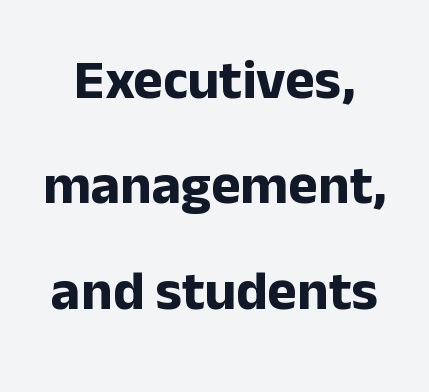
Q: Is the text bold? A: Yes.
Q: Is the text italic (slanted)? A: No, it is upright.
Q: Is the typeface a serif or a sans-serif typeface? A: Sans-serif.
Q: Is the text underlined? A: No.
Q: Is the spacing between letters normal or unusually wide? A: Normal.
Q: Width (condensed, normal, or wide)? A: Normal.
Q: Stroke contrast? A: Low.
Q: x-height? A: Medium.
Q: Monospaced? A: No.
